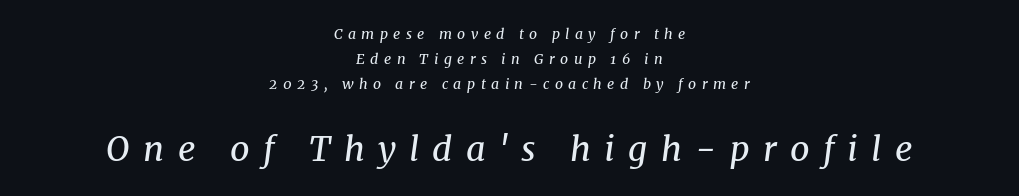
Q: Is the text bold? A: No.
Q: Is the text italic (slanted)? A: Yes, it leans right by about 8 degrees.
Q: Is the typeface a serif or a sans-serif typeface? A: Serif.
Q: Is the text underlined? A: No.
Q: How is the paragraph aligned? A: Centered.
Q: Is the spacing between letters normal or unusually wide? A: Unusually wide.
Q: Which block of text is set in a larger size, the first (top) or the second (bottom)? A: The second (bottom) one.
Q: Width (condensed, normal, or wide)? A: Normal.
Q: Stroke contrast? A: Medium.
Q: x-height? A: Medium.
Q: Monospaced? A: No.
